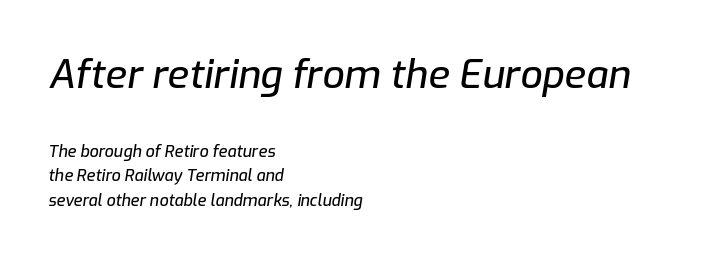
The image shows 39 px text type, italic (leaning right); set left-aligned, normal line spacing (1.55x), normal letter spacing, not underlined; the first (top) block is 2.44x larger; low stroke contrast and a medium x-height.
